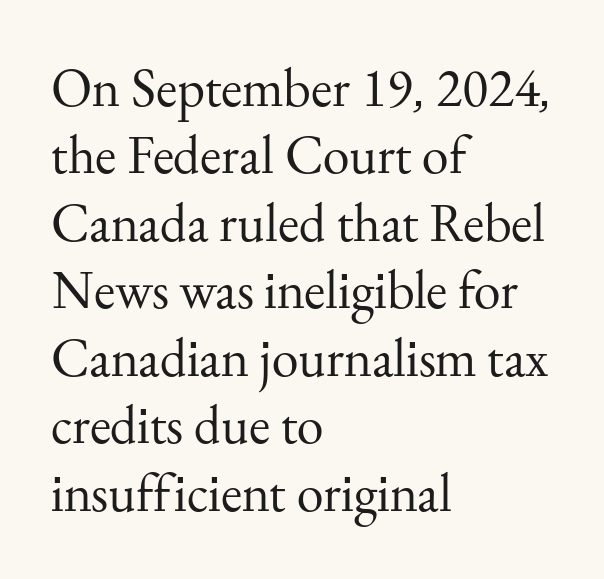
The image shows 54 px regular-weight serif type, upright; set left-aligned, normal line spacing (1.25x), normal letter spacing, not underlined; medium stroke contrast and a small x-height.
